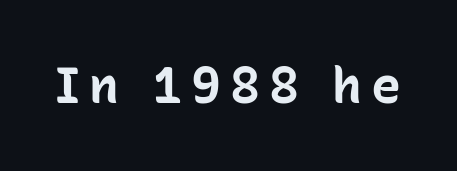
As a designer I'd log this as weight 700, bold. Proportional: the letters do not fall into vertical columns. Stroke terminals: plain, sans-serif. The typography opts for an upright posture over an oblique one.
